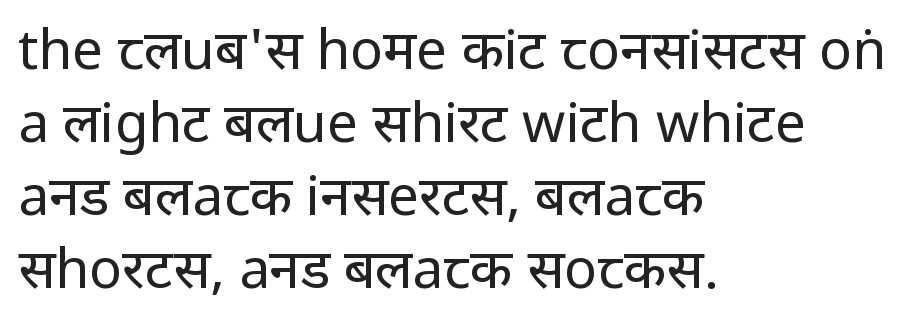
The image shows 55 px regular-weight, condensed sans-serif type, upright; set left-aligned, normal line spacing (1.33x), normal letter spacing, not underlined; low stroke contrast and a large x-height.
